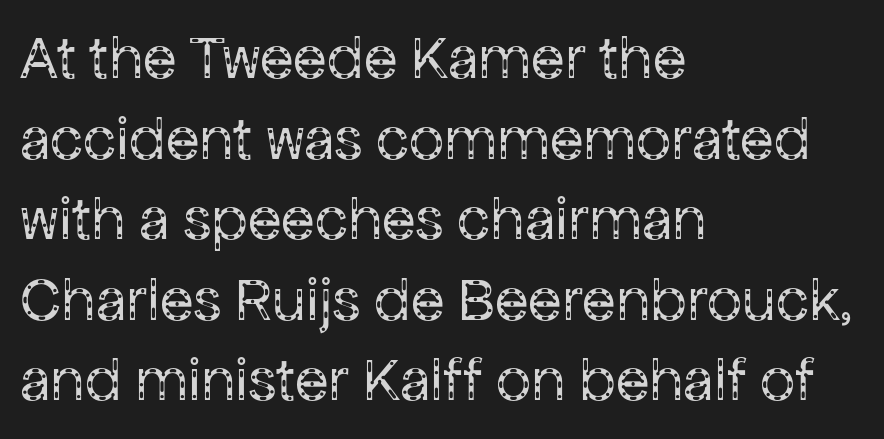
Q: Is the text bold? A: No.
Q: Is the text italic (slanted)? A: No, it is upright.
Q: Is the typeface a serif or a sans-serif typeface? A: Sans-serif.
Q: Is the text underlined? A: No.
Q: How is the paragraph aligned? A: Left-aligned.
Q: Is the spacing between letters normal or unusually wide? A: Normal.
Q: Is the spacing between lines tight, normal or loose? A: Normal.
Q: Width (condensed, normal, or wide)? A: Normal.
Q: Stroke contrast? A: Low.
Q: x-height? A: Medium.
Q: Monospaced? A: No.
